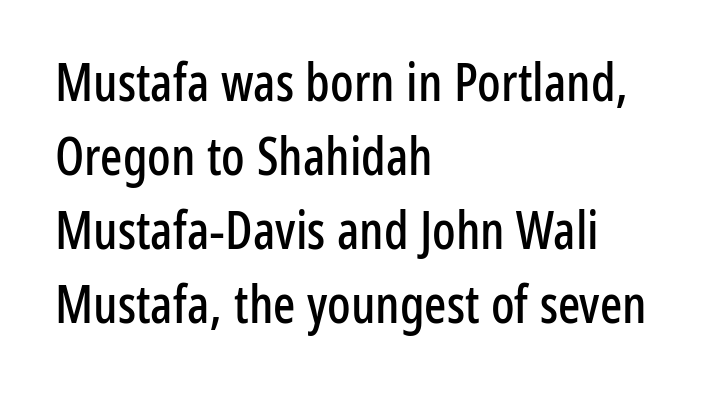
Q: Is the text italic (slanted)? A: No, it is upright.
Q: Is the typeface a serif or a sans-serif typeface? A: Sans-serif.
Q: Is the text underlined? A: No.
Q: How is the paragraph aligned? A: Left-aligned.
Q: Is the spacing between letters normal or unusually wide? A: Normal.
Q: Is the spacing between lines tight, normal or loose? A: Normal.
Q: Width (condensed, normal, or wide)? A: Condensed.
Q: Stroke contrast? A: Low.
Q: x-height? A: Medium.
Q: Monospaced? A: No.
